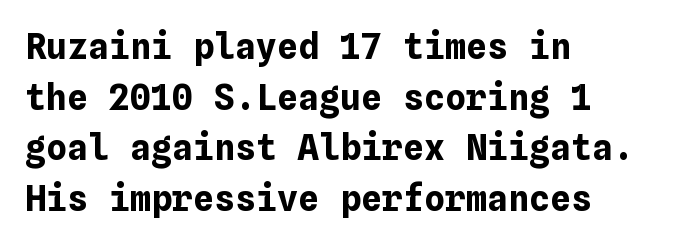
Q: Is the text bold? A: Yes.
Q: Is the text italic (slanted)? A: No, it is upright.
Q: Is the text underlined? A: No.
Q: How is the paragraph aligned? A: Left-aligned.
Q: Is the spacing between letters normal or unusually wide? A: Normal.
Q: Is the spacing between lines tight, normal or loose? A: Normal.
Q: Width (condensed, normal, or wide)? A: Normal.
Q: Stroke contrast? A: Low.
Q: x-height? A: Medium.
